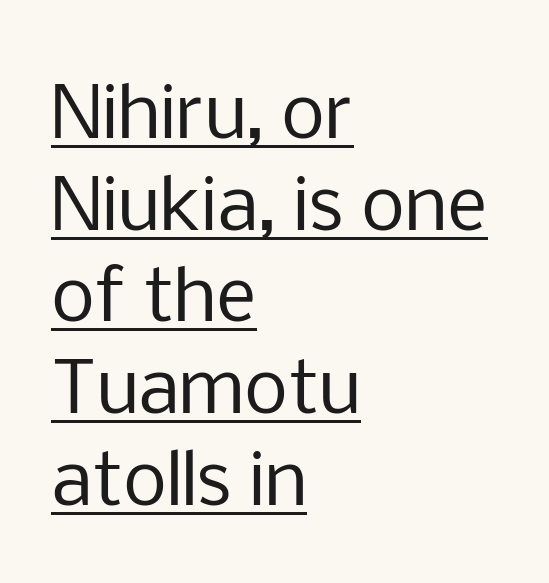
The weight would be labelled regular, book, light, or lighter still. Nope, not italic — everything's standing straight. The text was rendered using a sans face with plain stroke endings. Caption: standard tracking, unaltered.
